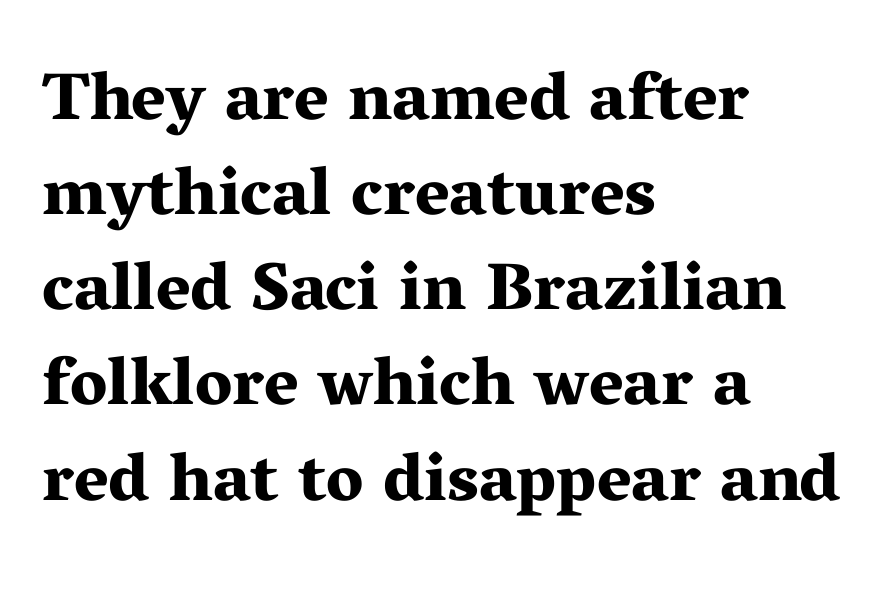
Q: Is the text bold? A: Yes.
Q: Is the text italic (slanted)? A: No, it is upright.
Q: Is the typeface a serif or a sans-serif typeface? A: Serif.
Q: Is the text underlined? A: No.
Q: How is the paragraph aligned? A: Left-aligned.
Q: Is the spacing between letters normal or unusually wide? A: Normal.
Q: Is the spacing between lines tight, normal or loose? A: Normal.
Q: Width (condensed, normal, or wide)? A: Wide.
Q: Stroke contrast? A: Medium.
Q: x-height? A: Medium.
Q: Monospaced? A: No.
